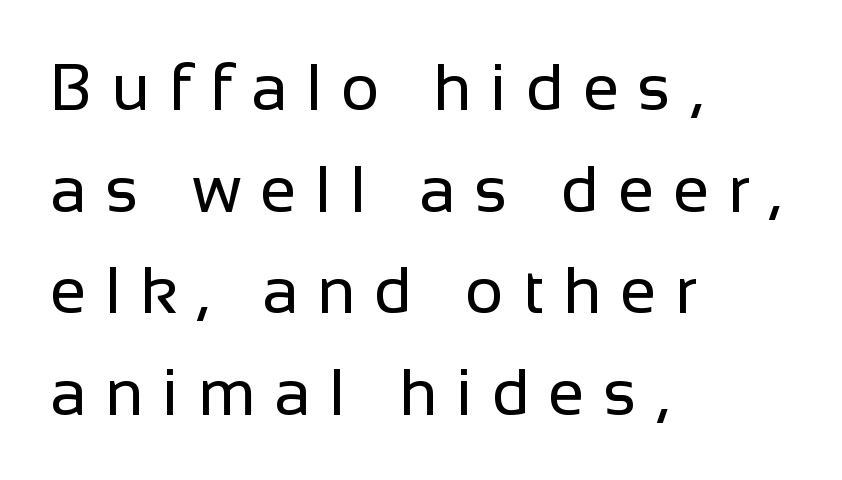
{"serif": "no", "italic": "no", "bold": "no", "weight": "regular", "width": "normal", "stroke_contrast": "low", "x_height": "medium", "monospaced": "no", "underline": "no", "align": "left", "line_spacing": "normal", "line_spacing_ratio": 1.54, "letter_spacing": "wide", "letter_spacing_em": 0.28, "glyph_px": 66}
